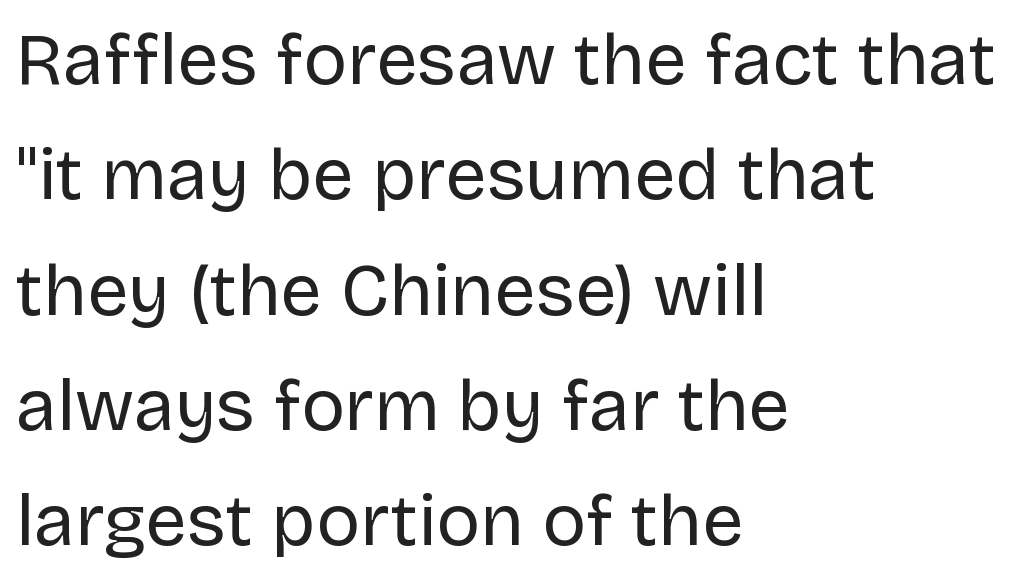
Q: Is the text bold? A: No.
Q: Is the text italic (slanted)? A: No, it is upright.
Q: Is the typeface a serif or a sans-serif typeface? A: Sans-serif.
Q: Is the text underlined? A: No.
Q: How is the paragraph aligned? A: Left-aligned.
Q: Is the spacing between letters normal or unusually wide? A: Normal.
Q: Is the spacing between lines tight, normal or loose? A: Normal.
Q: Width (condensed, normal, or wide)? A: Normal.
Q: Stroke contrast? A: Low.
Q: x-height? A: Large.
Q: Monospaced? A: No.
